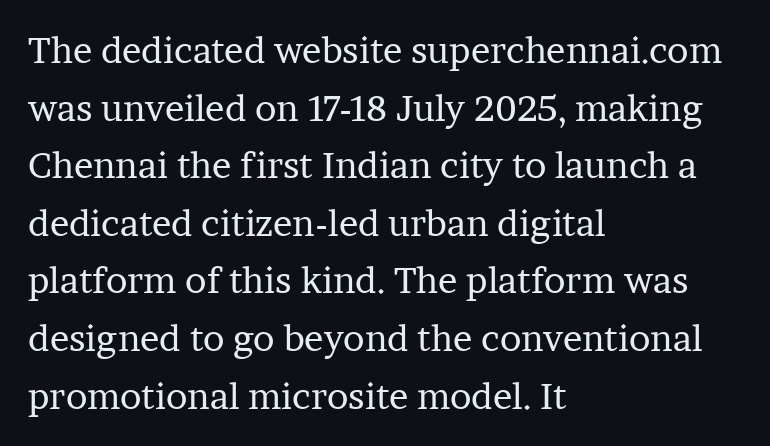
The passage shown has conventional tracking throughout. Is this a fixed-width face? No — the glyphs have proportional, varying widths. This sample uses a serif face. The strokes are not fattened; the text isn't bold.
